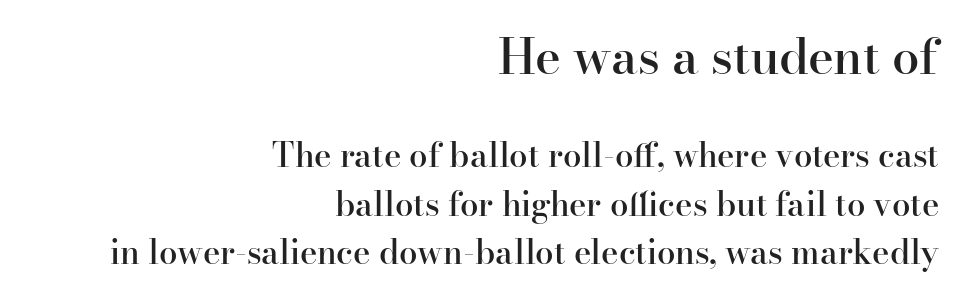
Honestly, the row spacing looks completely unremarkable. You can tell from the footed stems that serif type was used. Firm but not heavy-handed strokes: this text is semibold. This sample uses an upright cut, with every glyph sitting square on the baseline. Size contrast runs from large at the top to small at the bottom.
